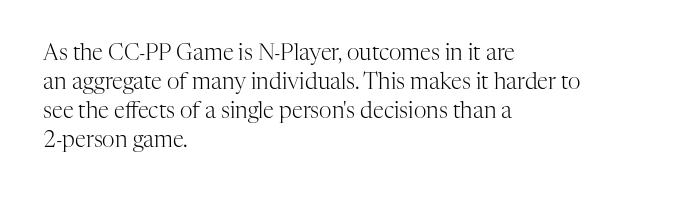
The image shows 22 px text type, upright; set left-aligned, normal line spacing (1.32x), normal letter spacing, not underlined.
